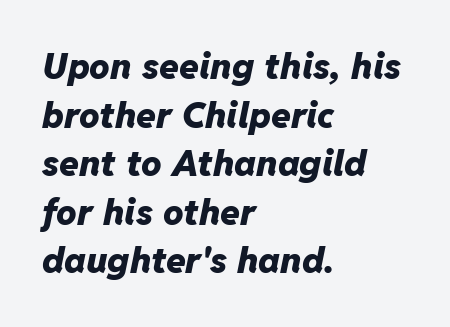
{"italic": "yes", "lean": "right", "slant_degrees": 11, "bold": "yes", "weight": "heavy", "width": "normal", "stroke_contrast": "low", "x_height": "medium", "monospaced": "no", "underline": "no", "align": "left", "line_spacing": "normal", "line_spacing_ratio": 1.35, "letter_spacing": "normal", "letter_spacing_em": 0.0, "glyph_px": 36}
